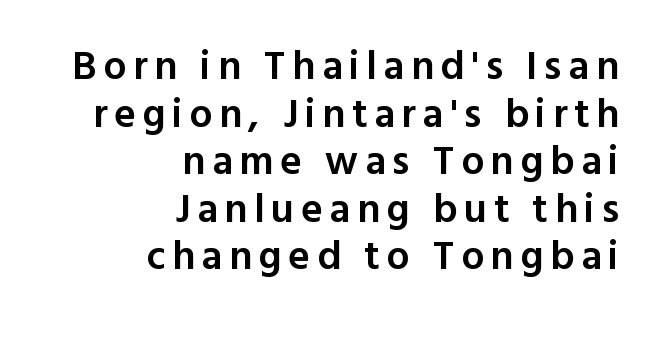
{"serif": "no", "italic": "no", "bold": "semi", "weight": "semibold", "width": "normal", "x_height": "medium", "monospaced": "no", "underline": "no", "align": "right", "line_spacing_ratio": 1.16, "glyph_px": 41}
